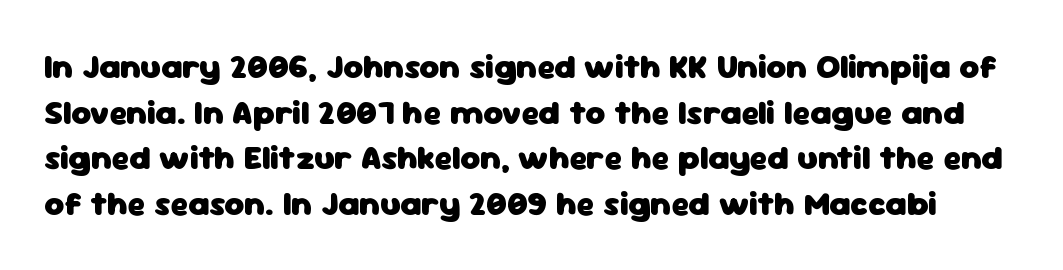
The image shows 34 px heavy sans-serif type, upright; set normal line spacing (1.34x), normal letter spacing, not underlined; low stroke contrast and a medium x-height.
